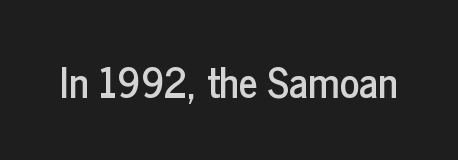
The rendering shows plain stroke endings on the letterforms — a sans-serif design. Anything drawn beneath the words? Only blank space. The tracking reads as untouched default to a designer's eye. It's the straight-up-and-down kind of type. These lines are rendered in a variable-pitch font.
